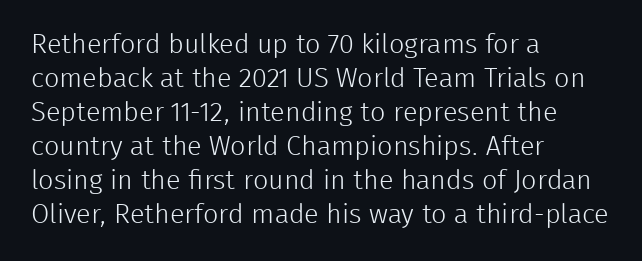
The image shows 27 px text type, upright; set left-aligned, normal line spacing (1.26x), normal letter spacing, not underlined.
